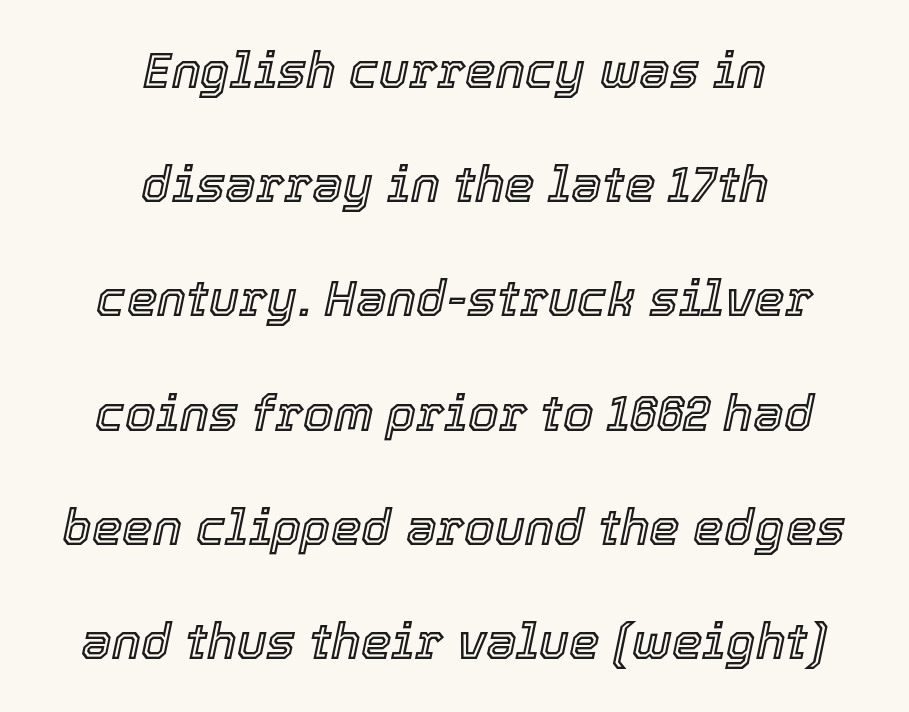
The image shows 49 px text type, italic (leaning right); set centered, loose line spacing (2.33x), normal letter spacing, not underlined; a medium x-height.
